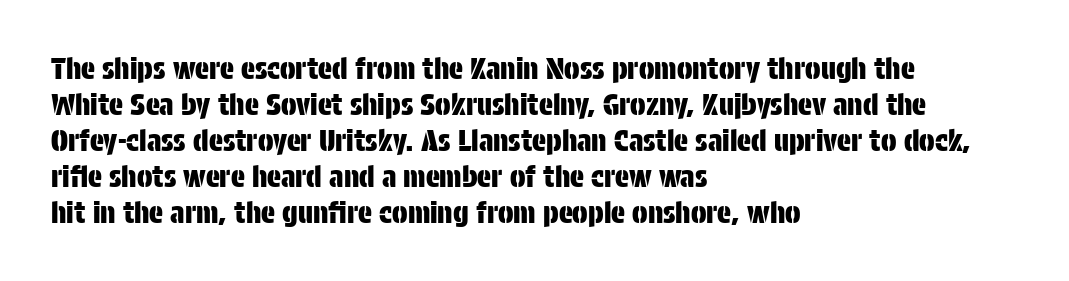
Q: Is the text italic (slanted)? A: No, it is upright.
Q: Is the typeface a serif or a sans-serif typeface? A: Sans-serif.
Q: Is the text underlined? A: No.
Q: How is the paragraph aligned? A: Left-aligned.
Q: Is the spacing between letters normal or unusually wide? A: Normal.
Q: Width (condensed, normal, or wide)? A: Condensed.
Q: Stroke contrast? A: Low.
Q: x-height? A: Large.
Q: Monospaced? A: No.
